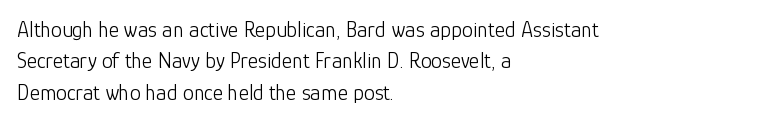
The line-height multiplier appears to be the usual default. The ragged edge is on the right, which tells us the setting is flush left. A typesetter would mark this as roman, not italic. This sample uses plain, unmodified letter spacing. No letter is thick-stroked: the sample isn't bold.
